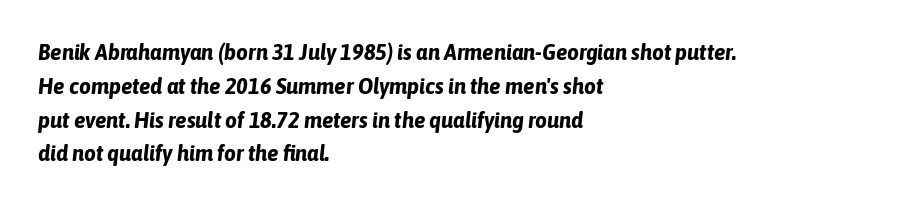
Italic: yes, the glyphs are oblique. Quick note: underline off. Baseline-to-baseline distance is the conventional proportion of letter height. Visually the block forms a straight wall on the left and a jagged coastline on the right. The letterforms sit shoulder to shoulder at normal distance. Weight: bold.
